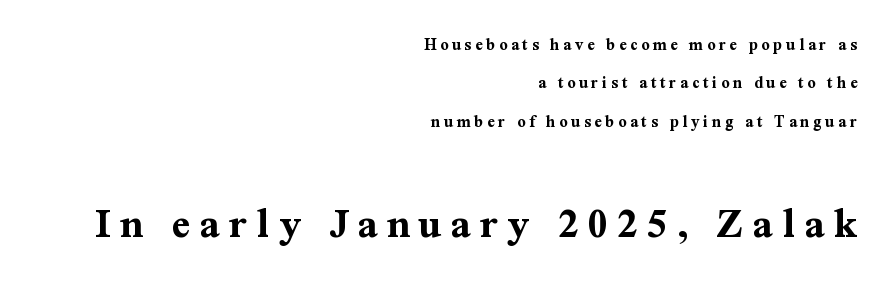
Typographically, this falls in the serif category. Observe the wide spacing: letters keep a clear distance from each other. Nobody drew a line under any word here. Does the weight exceed regular? Yes, all the way to bold.
